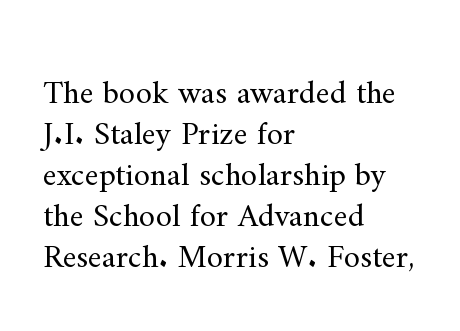
{"serif": "yes", "italic": "no", "bold": "no", "weight": "regular", "width": "normal", "stroke_contrast": "medium", "x_height": "small", "monospaced": "no", "underline": "no", "align": "left", "line_spacing_ratio": 1.24, "letter_spacing": "normal", "letter_spacing_em": 0.0, "glyph_px": 33}
